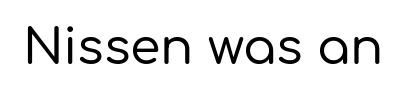
Glyph-to-glyph distance matches everyday printed text. A sans-serif font was chosen for this passage. Unmarked baselines from the first word to the last. The typography opts for an upright posture over an oblique one.
